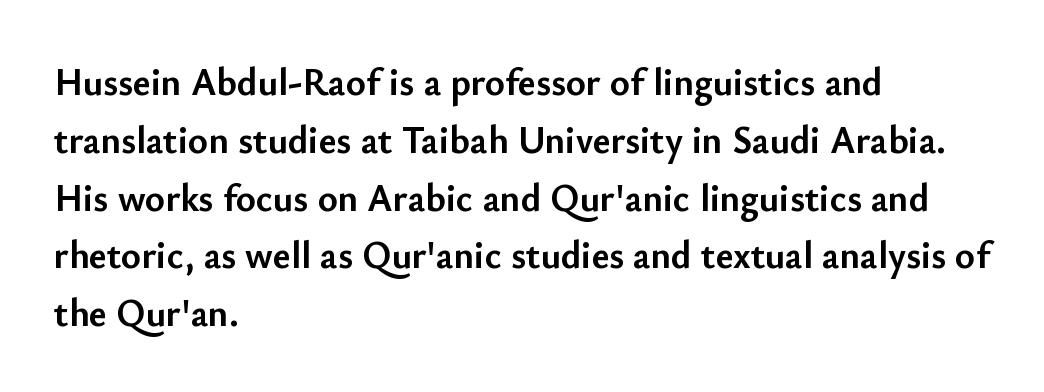
The image shows 38 px semibold sans-serif type, upright; set left-aligned, normal line spacing (1.52x), normal letter spacing, not underlined; low stroke contrast and a small x-height.
